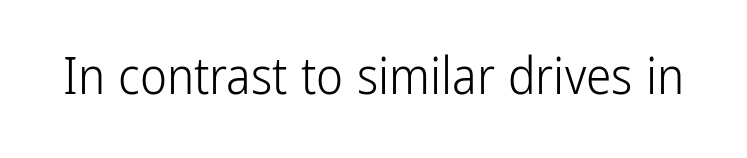
A typesetter would call this zero additional tracking. Serifs: no, the terminals of the letterforms are clean. Ordinary non-slanted type is in use. Is this a fixed-width face? No — the glyphs have proportional, varying widths. The weight tops out at a normal text grade.
